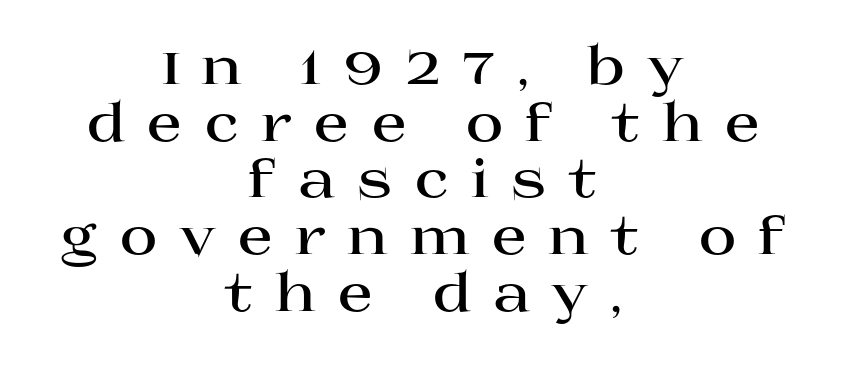
Q: Is the text bold? A: Yes.
Q: Is the text italic (slanted)? A: No, it is upright.
Q: Is the typeface a serif or a sans-serif typeface? A: Serif.
Q: Is the text underlined? A: No.
Q: How is the paragraph aligned? A: Centered.
Q: Is the spacing between letters normal or unusually wide? A: Unusually wide.
Q: Is the spacing between lines tight, normal or loose? A: Tight.
Q: Width (condensed, normal, or wide)? A: Wide.
Q: Stroke contrast? A: High.
Q: x-height? A: Large.
Q: Monospaced? A: No.
